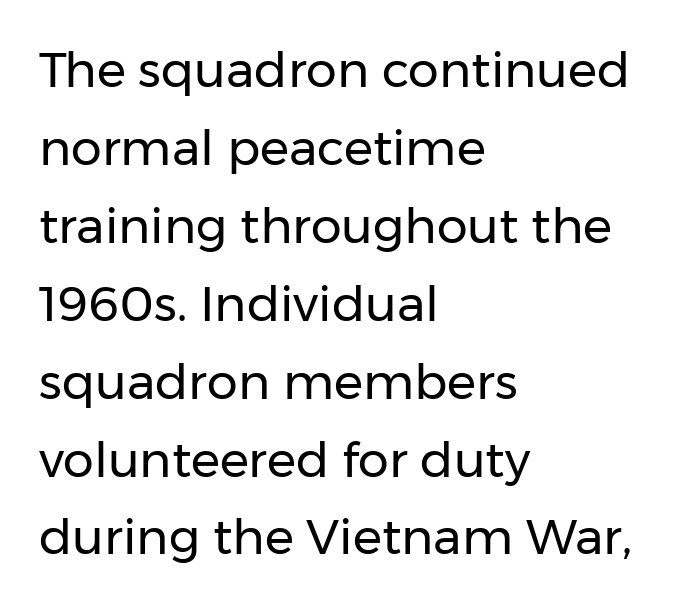
{"serif": "no", "italic": "no", "bold": "no", "weight": "regular", "width": "normal", "stroke_contrast": "low", "x_height": "medium", "monospaced": "no", "underline": "no", "align": "left", "line_spacing": "normal", "line_spacing_ratio": 1.59, "letter_spacing": "normal", "letter_spacing_em": 0.0, "glyph_px": 49}
